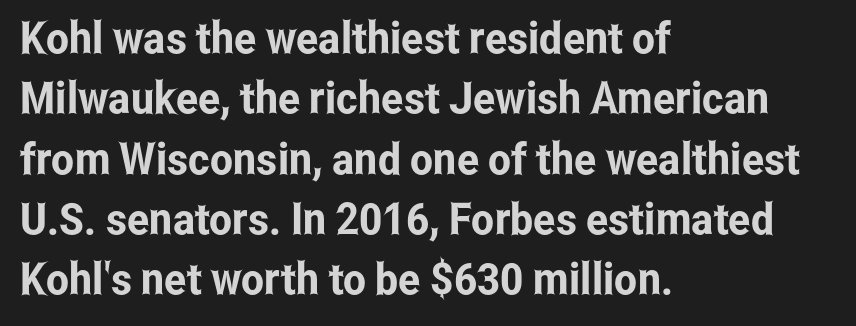
The image shows 44 px condensed sans-serif type, upright; set left-aligned, normal line spacing (1.37x), normal letter spacing, not underlined; low stroke contrast and a medium x-height.
